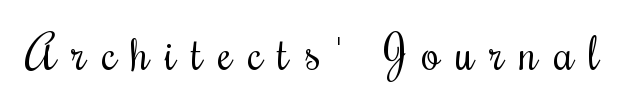
Spacing between characters has been opened up far beyond the box default. Caption: face not bold, strokes unweighted. The area under the type is left untouched. Yep, those are serifs on the letters. Here the designer chose a conventional face with non-uniform glyph widths.
